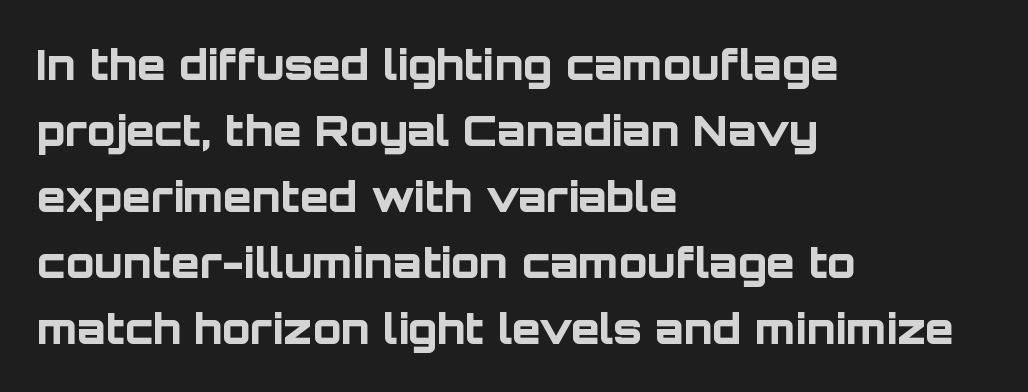
The image shows 42 px bold sans-serif type, upright; set left-aligned, normal line spacing (1.57x), normal letter spacing, not underlined; low stroke contrast and a large x-height.
